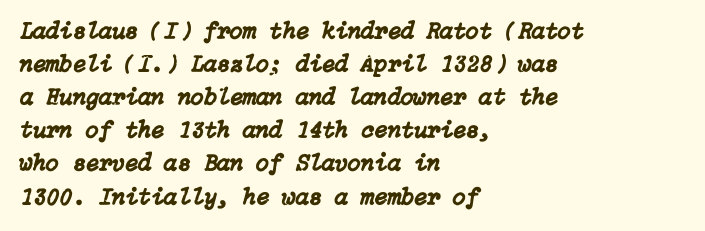
Students, observe: this is what conventionally led text looks like. This rendering uses left alignment, leaving the right contour irregular. Descenders hang freely into open space. This sample uses plain, unmodified letter spacing.
